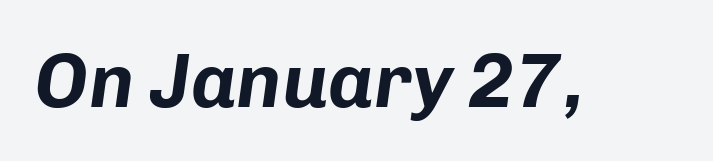
{"italic": "yes", "lean": "right", "slant_degrees": 8, "bold": "yes", "weight": "bold", "width": "normal", "stroke_contrast": "low", "x_height": "medium", "monospaced": "no", "underline": "no", "letter_spacing": "normal", "letter_spacing_em": 0.0, "glyph_px": 76}
